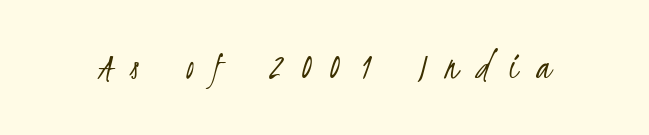
Q: Is the text bold? A: No.
Q: Is the typeface a serif or a sans-serif typeface? A: Sans-serif.
Q: Is the text underlined? A: No.
Q: Is the spacing between letters normal or unusually wide? A: Unusually wide.
Q: Width (condensed, normal, or wide)? A: Condensed.
Q: Stroke contrast? A: Low.
Q: x-height? A: Small.
Q: Monospaced? A: No.
